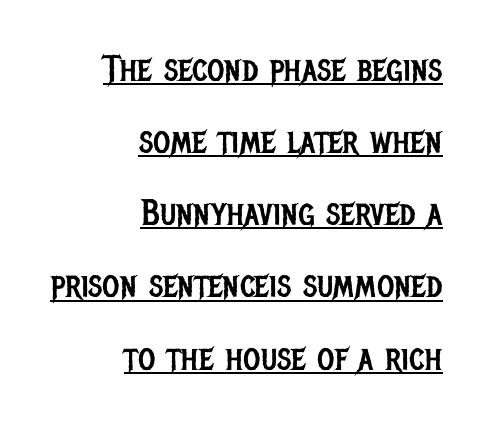
On a weight scale, this lands at 450 or below. Right-aligned paragraph, ragged on the left. The specimen includes a rule beneath the text block's lines. Classification — sans serif. Vertical strokes here are truly vertical.
